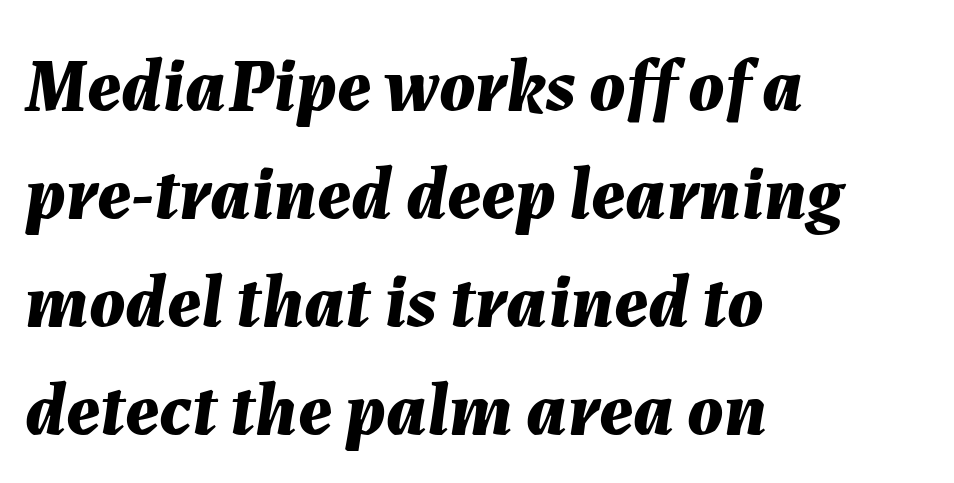
The image shows 75 px bold type, italic (leaning right); set left-aligned, normal line spacing (1.44x), normal letter spacing, not underlined; medium stroke contrast and a medium x-height.
